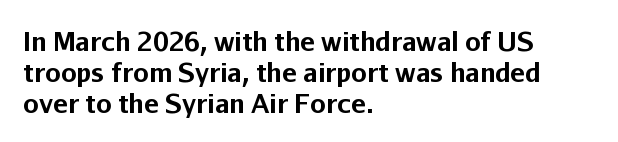
{"italic": "no", "bold": "yes", "underline": "no", "align": "left", "line_spacing_ratio": 1.24, "letter_spacing": "normal", "letter_spacing_em": 0.0, "glyph_px": 25}
